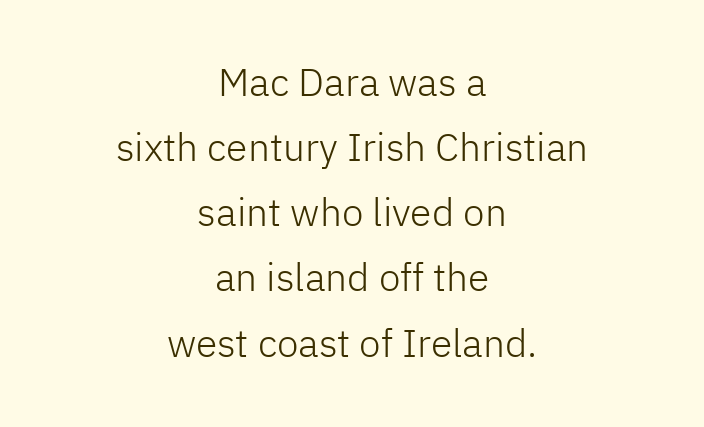
Q: Is the text bold? A: No.
Q: Is the text italic (slanted)? A: No, it is upright.
Q: Is the typeface a serif or a sans-serif typeface? A: Sans-serif.
Q: Is the text underlined? A: No.
Q: How is the paragraph aligned? A: Centered.
Q: Is the spacing between letters normal or unusually wide? A: Normal.
Q: Is the spacing between lines tight, normal or loose? A: Normal.
Q: Width (condensed, normal, or wide)? A: Normal.
Q: Stroke contrast? A: Low.
Q: x-height? A: Medium.
Q: Monospaced? A: No.
